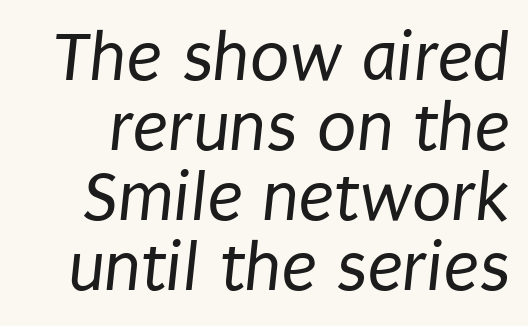
The image shows 72 px regular-weight, condensed sans-serif type; set tight line spacing (0.97x), normal letter spacing, not underlined; low stroke contrast and a large x-height.
